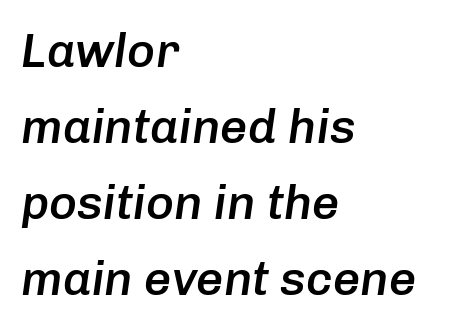
{"italic": "yes", "lean": "right", "slant_degrees": 8, "bold": "semi", "weight": "semibold", "width": "normal", "stroke_contrast": "low", "x_height": "medium", "monospaced": "no", "underline": "no", "align": "left", "line_spacing": "normal", "line_spacing_ratio": 1.58, "letter_spacing": "normal", "letter_spacing_em": 0.0, "glyph_px": 48}
